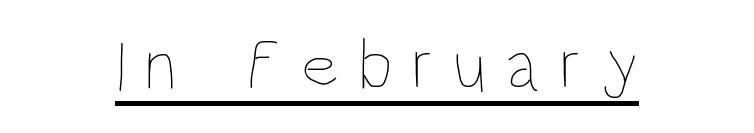
This rendering features underlined lettering. The face looks like a standard text weight, possibly lighter. Observe the wide spacing: letters keep a clear distance from each other. The rendering uses natural spacing where letterforms have individual widths.
